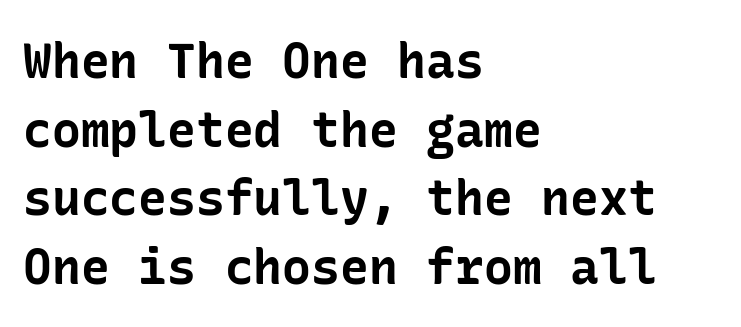
{"serif": "no", "italic": "no", "bold": "yes", "weight": "bold", "width": "normal", "stroke_contrast": "low", "x_height": "medium", "underline": "no", "align": "left", "line_spacing": "normal", "line_spacing_ratio": 1.43, "letter_spacing": "normal", "letter_spacing_em": 0.0, "glyph_px": 48}
